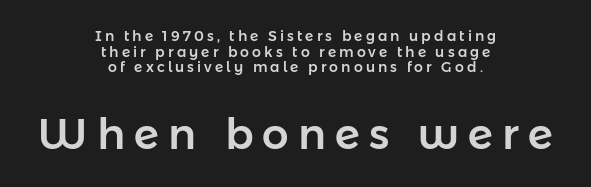
Nope, no serifs anywhere on these letters. The gaps between neighbouring characters are conspicuously large. The rendering enlarges the type as you move from the upper chunk to the lower. These lines were composed using upright roman letters. The rendering uses a small line-height, squeezing the rows.
